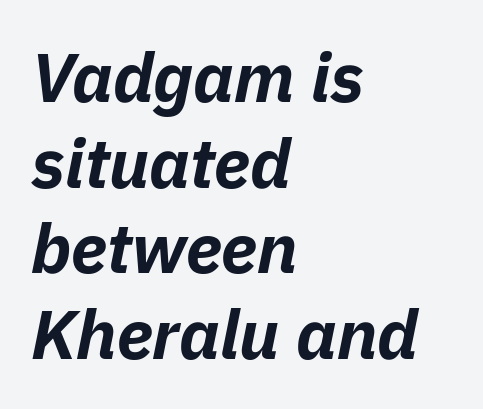
Q: Is the text bold? A: Yes.
Q: Is the text italic (slanted)? A: Yes, it leans right by about 11 degrees.
Q: Is the text underlined? A: No.
Q: How is the paragraph aligned? A: Left-aligned.
Q: Is the spacing between letters normal or unusually wide? A: Normal.
Q: Width (condensed, normal, or wide)? A: Normal.
Q: Stroke contrast? A: Low.
Q: x-height? A: Medium.
Q: Monospaced? A: No.
